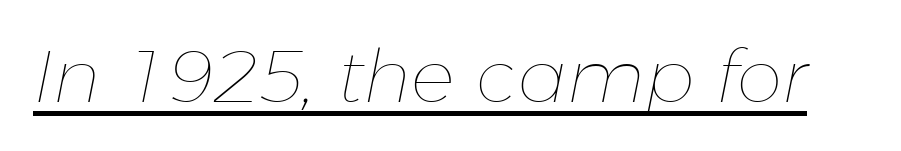
Character widths vary here, with narrow letters taking less room than wide ones. Notice how a bar underscores the lettering throughout. In terms of posture, this sample is oblique. Each word holds together tightly as a unit, with standard inter-letter gaps.
